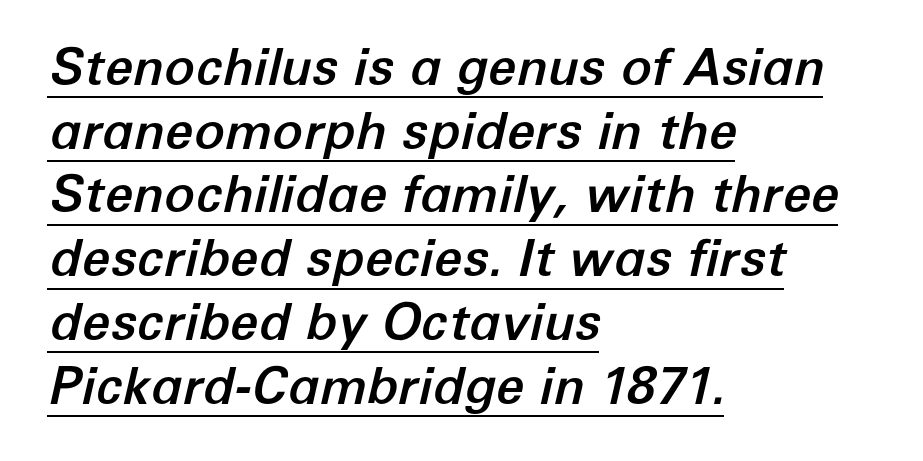
{"italic": "yes", "lean": "right", "slant_degrees": 12, "width": "normal", "stroke_contrast": "low", "x_height": "medium", "monospaced": "no", "underline": "yes", "align": "left", "line_spacing": "normal", "line_spacing_ratio": 1.25, "letter_spacing": "normal", "letter_spacing_em": 0.0, "glyph_px": 51}
